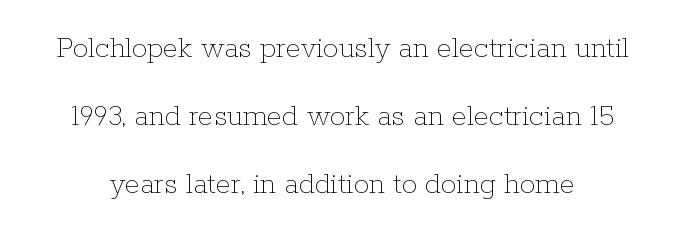
Q: Is the text bold? A: No.
Q: Is the text italic (slanted)? A: No, it is upright.
Q: Is the text underlined? A: No.
Q: Is the spacing between letters normal or unusually wide? A: Normal.
Q: Is the spacing between lines tight, normal or loose? A: Loose.
Q: Width (condensed, normal, or wide)? A: Normal.
Q: Stroke contrast? A: Low.
Q: x-height? A: Medium.
Q: Monospaced? A: No.
